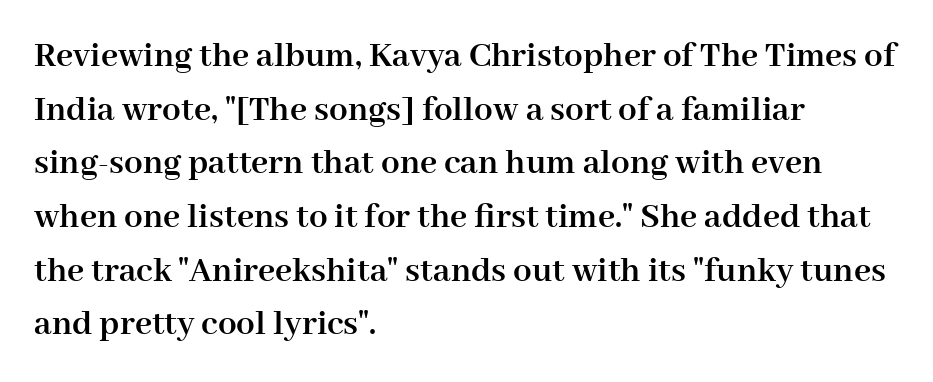
{"serif": "yes", "italic": "no", "bold": "yes", "weight": "semibold", "width": "normal", "stroke_contrast": "high", "x_height": "medium", "monospaced": "no", "underline": "no", "align": "left", "line_spacing": "normal", "line_spacing_ratio": 1.45, "letter_spacing": "normal", "letter_spacing_em": 0.0, "glyph_px": 37}
